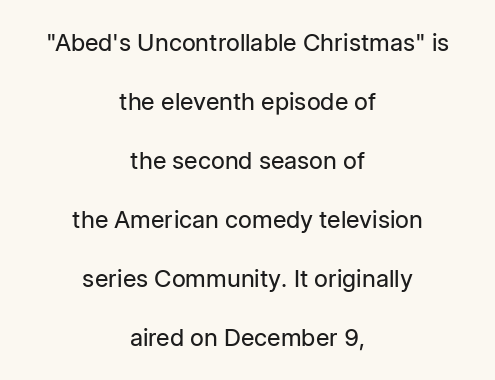
{"italic": "no", "bold": "no", "underline": "no", "align": "center", "line_spacing": "loose", "line_spacing_ratio": 2.46, "letter_spacing": "normal", "letter_spacing_em": 0.0, "glyph_px": 24}
